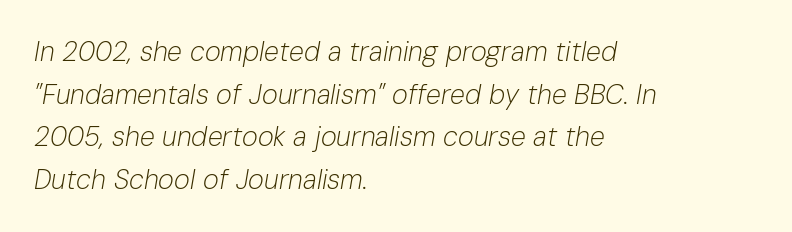
If you measured baseline to baseline, you'd find a middling distance. The specimen reads as italic at a glance. Is the stroke heavy? The answer is a plain regular-or-lighter. Does the copy run flush right? No — it runs flush left. Beneath every word, the page is bare.
